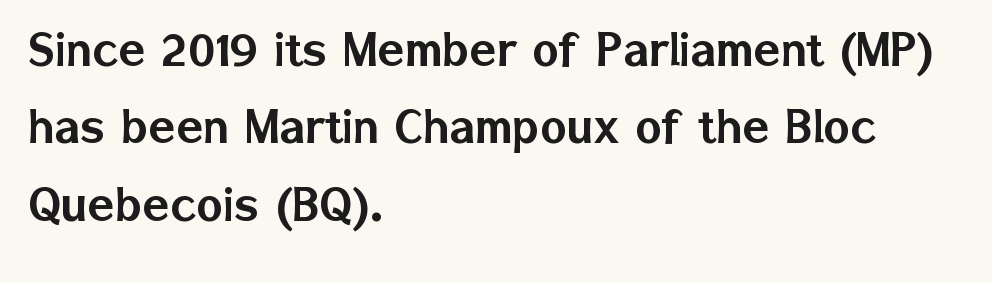
{"serif": "no", "italic": "no", "width": "normal", "stroke_contrast": "low", "x_height": "medium", "monospaced": "no", "underline": "no", "align": "left", "line_spacing": "normal", "line_spacing_ratio": 1.38, "letter_spacing": "normal", "letter_spacing_em": 0.0, "glyph_px": 56}
